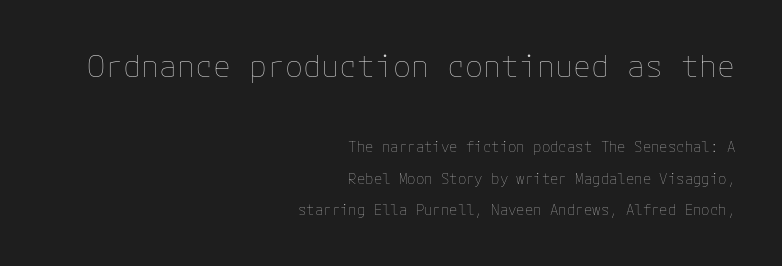
{"italic": "no", "bold": "no", "weight": "thin", "width": "normal", "stroke_contrast": "low", "x_height": "medium", "underline": "no", "align": "right", "line_spacing": "loose", "line_spacing_ratio": 2.24, "letter_spacing": "normal", "letter_spacing_em": 0.0, "larger_block": "first", "size_ratio": 2.14, "glyph_px": 30}
